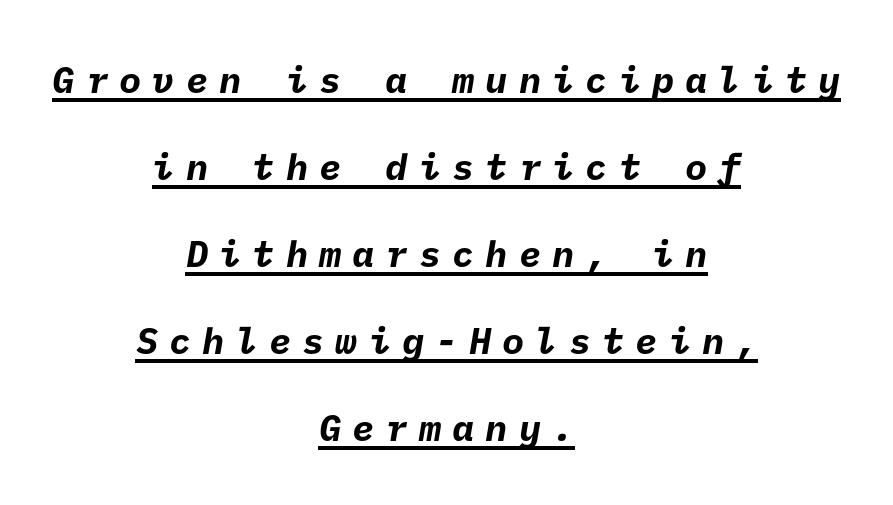
Q: Is the text bold? A: Yes.
Q: Is the typeface a serif or a sans-serif typeface? A: Sans-serif.
Q: Is the text underlined? A: Yes.
Q: How is the paragraph aligned? A: Centered.
Q: Is the spacing between letters normal or unusually wide? A: Unusually wide.
Q: Is the spacing between lines tight, normal or loose? A: Loose.
Q: Width (condensed, normal, or wide)? A: Normal.
Q: Stroke contrast? A: Low.
Q: x-height? A: Medium.
